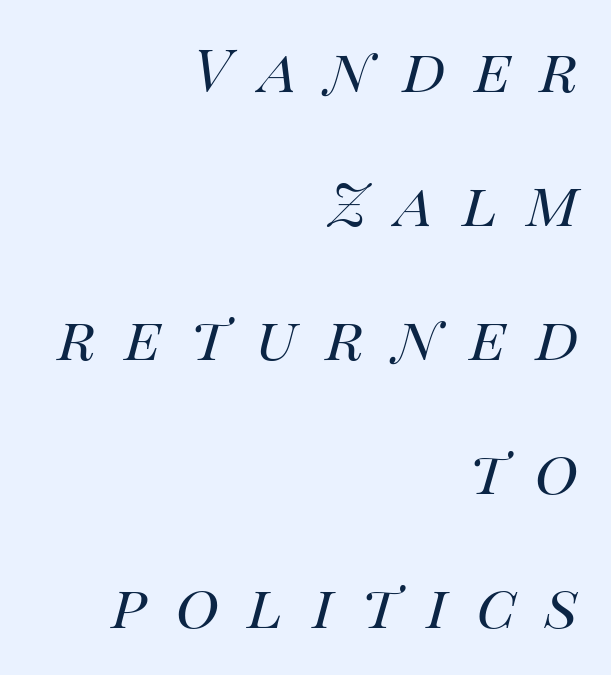
The image shows 74 px regular-weight type, italic (leaning right); set right-aligned, line spacing 1.81x, unusually wide letter spacing (+0.39 em), not underlined; high stroke contrast and a large x-height.
